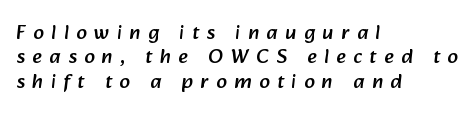
What stands out about the letter spacing? Its width — letters are far apart. A bare baseline throughout the passage. Alignment: flush left.
